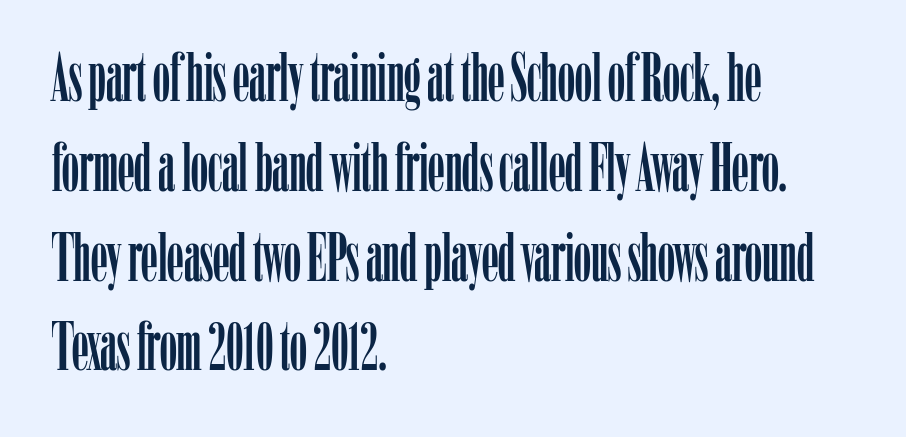
Vertically, the passage feels balanced, rows spaced as you'd expect. Vertical strokes here are truly vertical. One-word summary of the alignment: left. Inter-character spacing is left at the font's built-in metrics. You could not count columns in this text — the font is proportionally spaced. The passage shown is not underscored anywhere.
